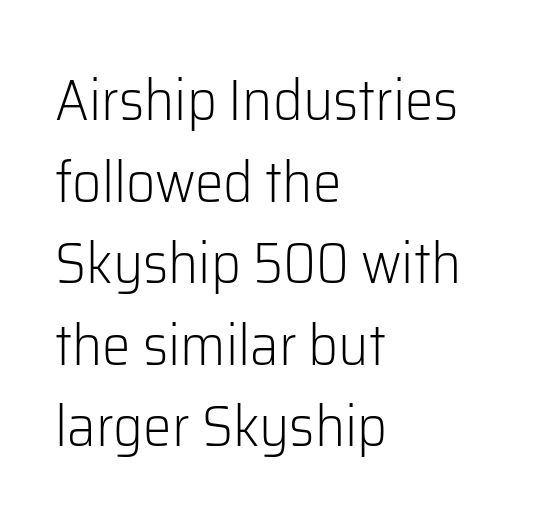
The image shows 57 px light sans-serif type, upright; set left-aligned, normal line spacing (1.43x), normal letter spacing, not underlined; low stroke contrast and a medium x-height.
